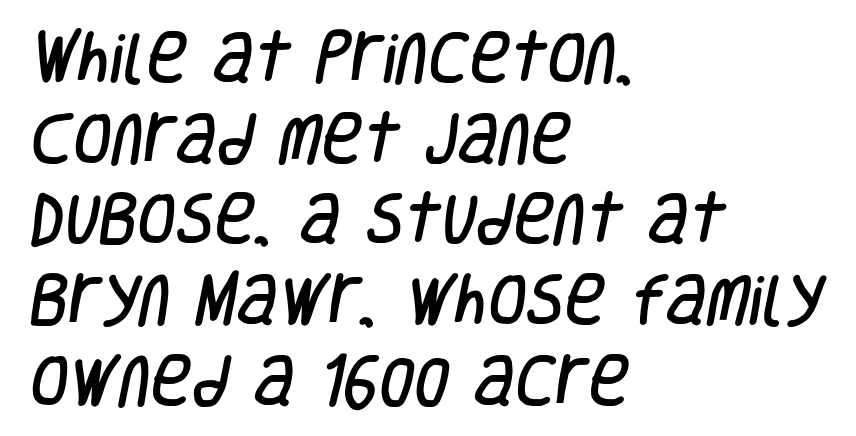
Characters follow at the spacing the type designer built in. The lines in this sample share a left origin and differ only in where they stop. The string is rendered with underlining switched off. Think of a printed novel: that variable character pitch is what you see here. The space between consecutive lines is moderate.
